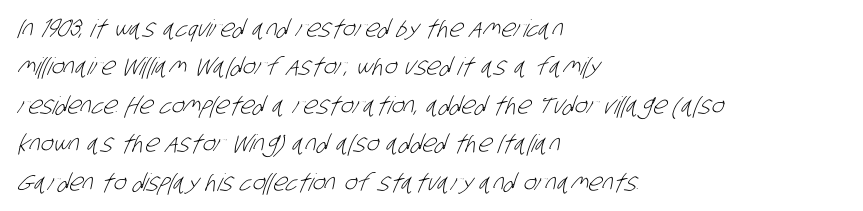
Q: Is the text bold? A: No.
Q: Is the text underlined? A: No.
Q: How is the paragraph aligned? A: Left-aligned.
Q: Is the spacing between letters normal or unusually wide? A: Normal.
Q: Is the spacing between lines tight, normal or loose? A: Normal.
